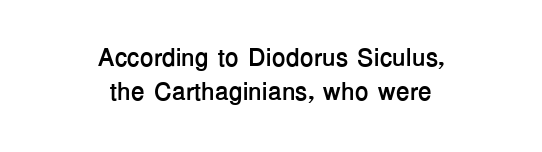
{"italic": "no", "bold": "yes", "underline": "no", "align": "center", "line_spacing": "normal", "line_spacing_ratio": 1.37, "letter_spacing": "normal", "letter_spacing_em": 0.0, "glyph_px": 25}
